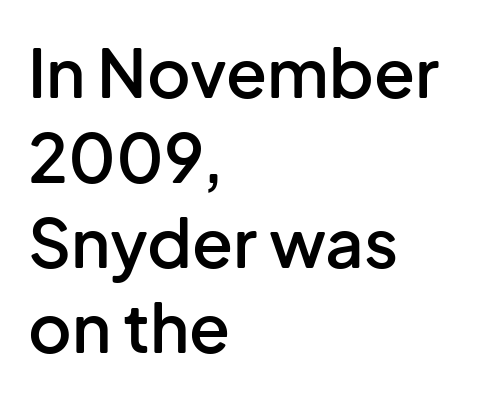
The image shows 67 px semibold sans-serif type, upright; set left-aligned, normal line spacing (1.27x), normal letter spacing, not underlined; low stroke contrast and a medium x-height.
